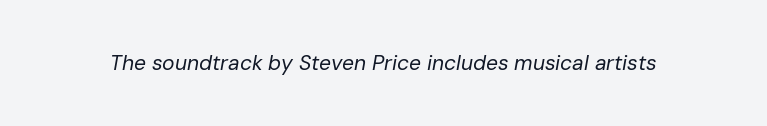
Honestly, the letter spacing is just normal — you wouldn't notice it. The specimen reads as italic at a glance. On a weight scale, this lands at 450 or below. The zone under the glyphs is completely vacant.
